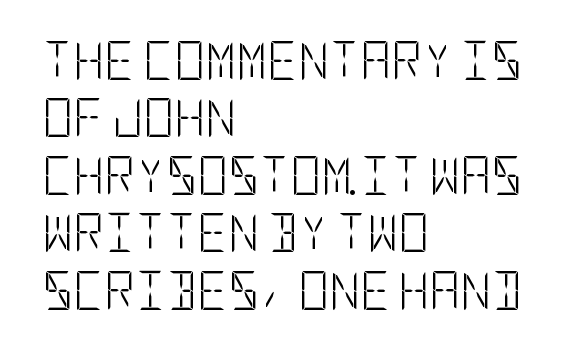
Q: Is the text bold? A: No.
Q: Is the text italic (slanted)? A: No, it is upright.
Q: Is the typeface a serif or a sans-serif typeface? A: Sans-serif.
Q: Is the text underlined? A: No.
Q: How is the paragraph aligned? A: Left-aligned.
Q: Is the spacing between letters normal or unusually wide? A: Normal.
Q: Is the spacing between lines tight, normal or loose? A: Normal.
Q: Width (condensed, normal, or wide)? A: Condensed.
Q: Stroke contrast? A: Low.
Q: x-height? A: Large.
